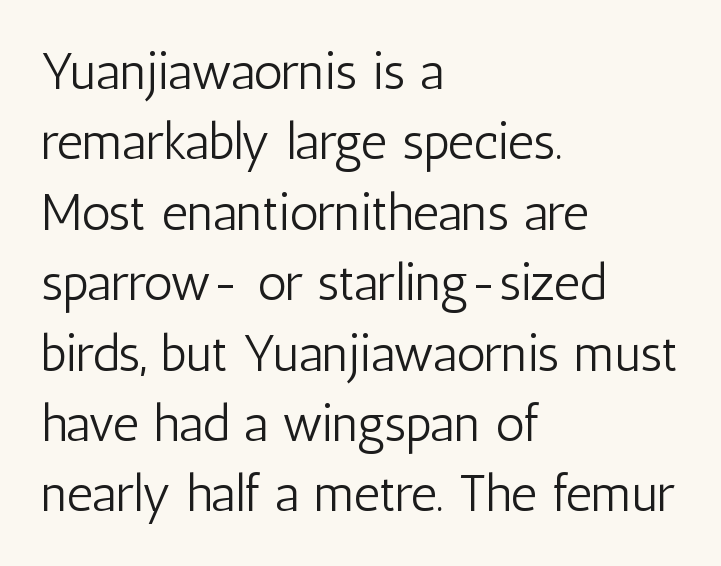
Q: Is the text bold? A: No.
Q: Is the text italic (slanted)? A: No, it is upright.
Q: Is the typeface a serif or a sans-serif typeface? A: Sans-serif.
Q: Is the text underlined? A: No.
Q: How is the paragraph aligned? A: Left-aligned.
Q: Is the spacing between letters normal or unusually wide? A: Normal.
Q: Is the spacing between lines tight, normal or loose? A: Normal.
Q: Width (condensed, normal, or wide)? A: Condensed.
Q: Stroke contrast? A: Low.
Q: x-height? A: Medium.
Q: Monospaced? A: No.
